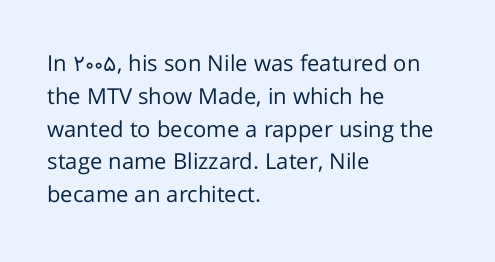
{"italic": "no", "bold": "no", "underline": "no", "align": "left", "line_spacing": "normal", "line_spacing_ratio": 1.49, "letter_spacing": "normal", "letter_spacing_em": 0.0, "glyph_px": 22}
